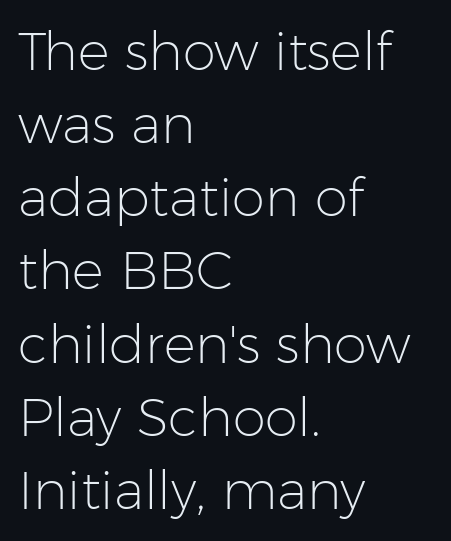
Q: Is the text bold? A: No.
Q: Is the text italic (slanted)? A: No, it is upright.
Q: Is the typeface a serif or a sans-serif typeface? A: Sans-serif.
Q: Is the text underlined? A: No.
Q: How is the paragraph aligned? A: Left-aligned.
Q: Is the spacing between letters normal or unusually wide? A: Normal.
Q: Is the spacing between lines tight, normal or loose? A: Normal.
Q: Width (condensed, normal, or wide)? A: Normal.
Q: Stroke contrast? A: Low.
Q: x-height? A: Medium.
Q: Monospaced? A: No.
